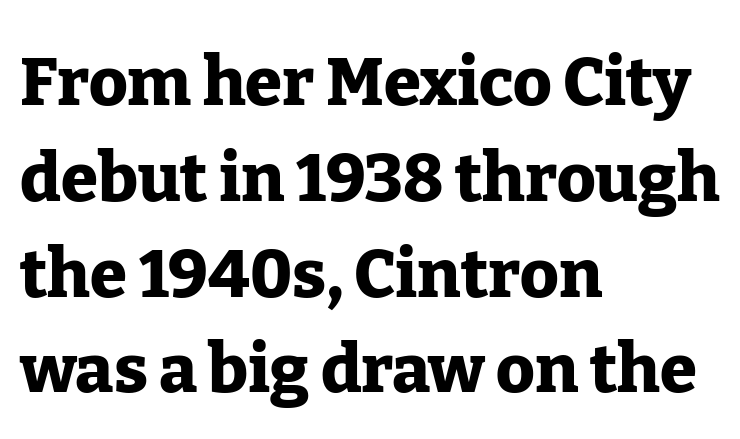
The image shows 67 px heavy serif type, upright; set left-aligned, normal line spacing (1.43x), normal letter spacing, not underlined; low stroke contrast and a medium x-height.
